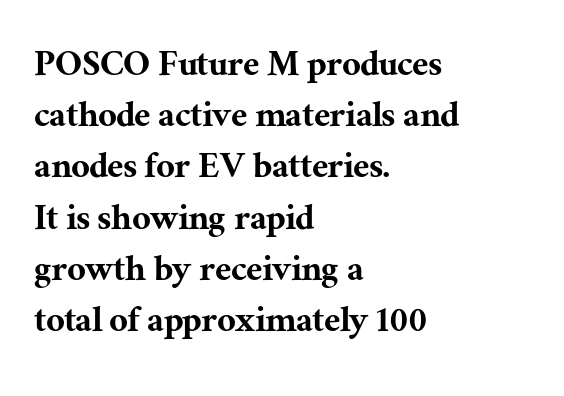
Reading down the block, your eye returns to a fixed left position each line. Interline gaps are of average width in this sample. Varying glyph widths throughout — classic text-font behaviour. Serifs: yes, visible at the terminals of the letterforms. If you drew a line through each stem, it would be perfectly vertical.
